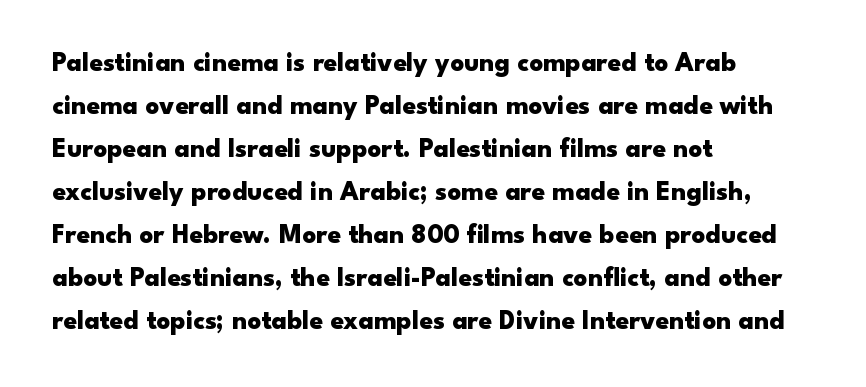
Typesetter's note: full bold, strokes at maximum text heaviness. Quick note: interline space is typical. Compared with a centered layout, this one pins lines to the left instead. Tall strokes in this sample are plumb rather than angled. The tracking reads as untouched default to a designer's eye. Has an underline been added? It has not.
